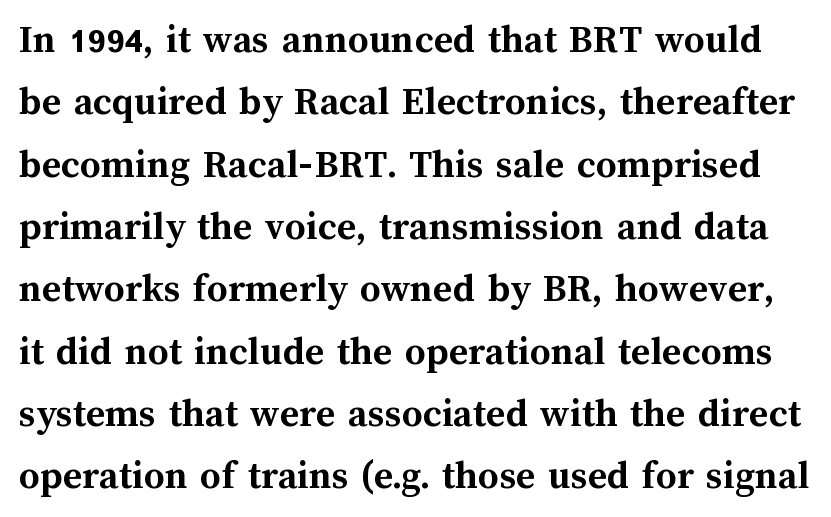
Note the varied advance widths — an 'i' is clearly narrower than an 'm'. If you drew a line through each stem, it would be perfectly vertical. The rendering uses a bold face; every stroke is thick and dark. Rows of type keep a routine distance in the vertical direction. Descenders hang freely into open space. The tracking reads as untouched default to a designer's eye.
